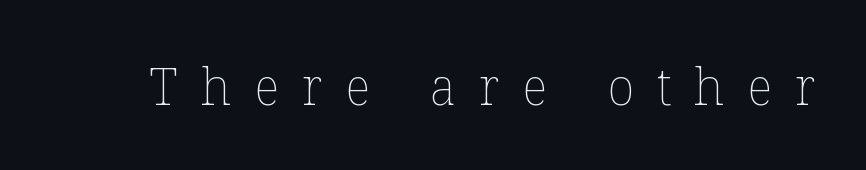
Is the type heavy? It reads as light-to-regular instead. This is the regular roman posture of the typeface. Looks like regular typesetting: each glyph gets only the width it needs. Honestly, the letter spacing is so wide it's the main thing you notice.
